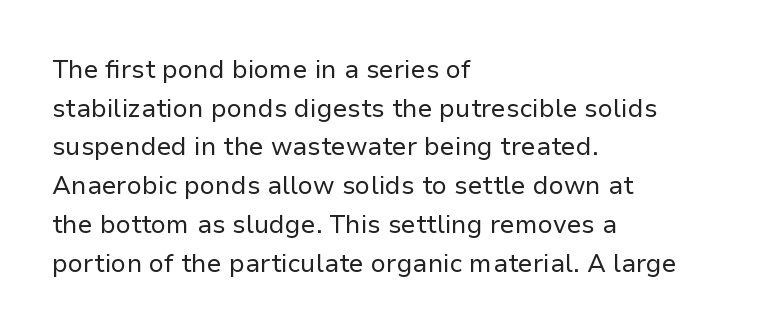
Notice how descenders clear the ascenders below comfortably — that's standard leading. Posture: vertical. Letter spacing: default. This rendering uses left alignment, leaving the right contour irregular.
